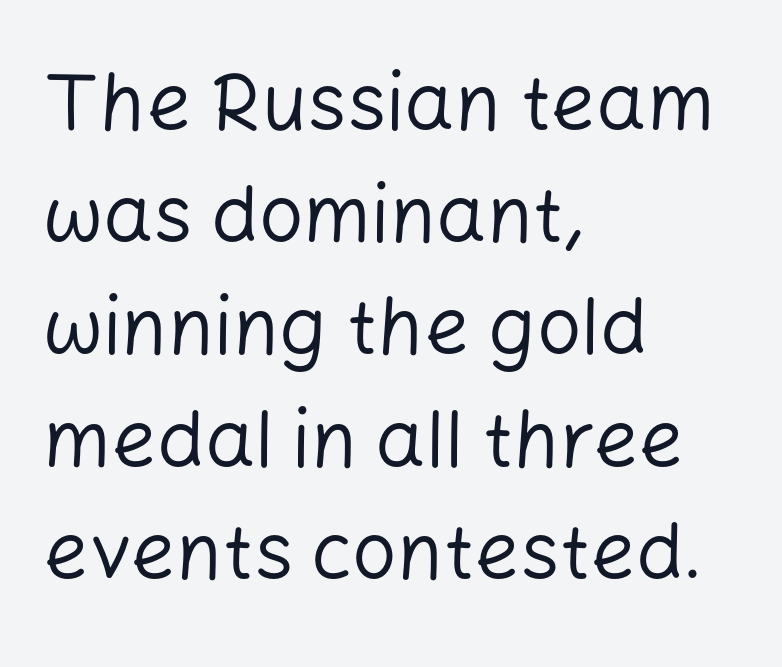
Q: Is the text bold? A: No.
Q: Is the text italic (slanted)? A: No, it is upright.
Q: Is the typeface a serif or a sans-serif typeface? A: Sans-serif.
Q: Is the text underlined? A: No.
Q: How is the paragraph aligned? A: Left-aligned.
Q: Is the spacing between letters normal or unusually wide? A: Normal.
Q: Is the spacing between lines tight, normal or loose? A: Normal.
Q: Width (condensed, normal, or wide)? A: Normal.
Q: Stroke contrast? A: Low.
Q: x-height? A: Medium.
Q: Monospaced? A: No.
